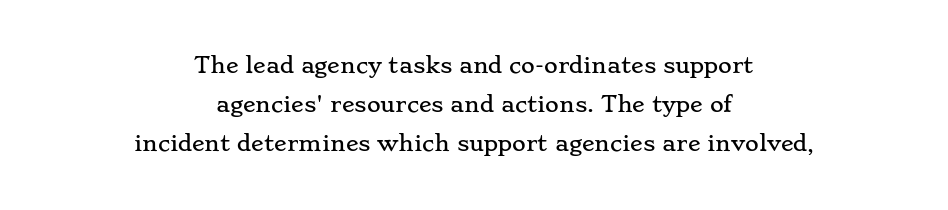
Q: Is the text italic (slanted)? A: No, it is upright.
Q: Is the text underlined? A: No.
Q: How is the paragraph aligned? A: Centered.
Q: Is the spacing between letters normal or unusually wide? A: Normal.
